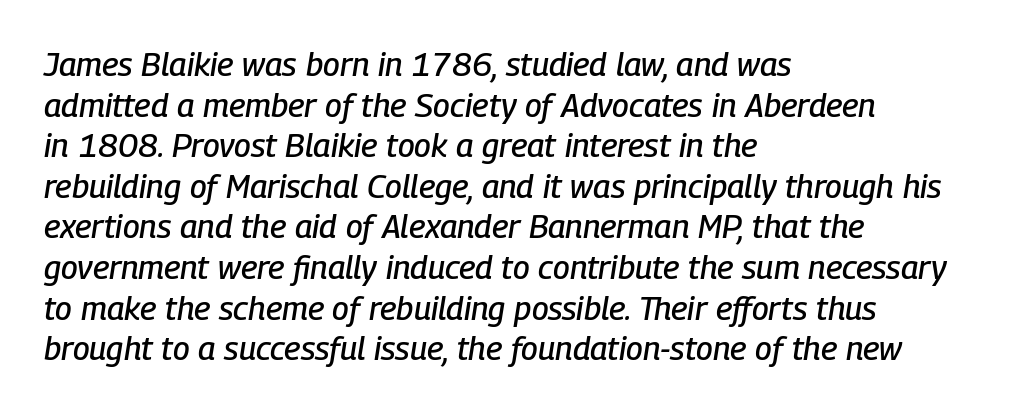
Q: Is the text italic (slanted)? A: Yes, it leans right by about 9 degrees.
Q: Is the text underlined? A: No.
Q: How is the paragraph aligned? A: Left-aligned.
Q: Is the spacing between letters normal or unusually wide? A: Normal.
Q: Width (condensed, normal, or wide)? A: Condensed.
Q: Stroke contrast? A: Low.
Q: x-height? A: Medium.
Q: Monospaced? A: No.
